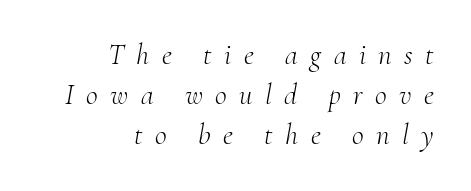
The image shows 29 px light serif type, italic (leaning right); set right-aligned, normal line spacing (1.38x), unusually wide letter spacing (+0.43 em), not underlined; medium stroke contrast and a small x-height.
